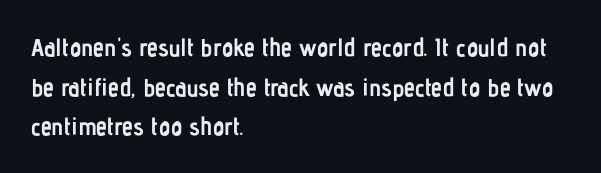
Q: Is the text bold? A: Yes.
Q: Is the text italic (slanted)? A: No, it is upright.
Q: Is the text underlined? A: No.
Q: How is the paragraph aligned? A: Left-aligned.
Q: Is the spacing between letters normal or unusually wide? A: Normal.
Q: Is the spacing between lines tight, normal or loose? A: Normal.
